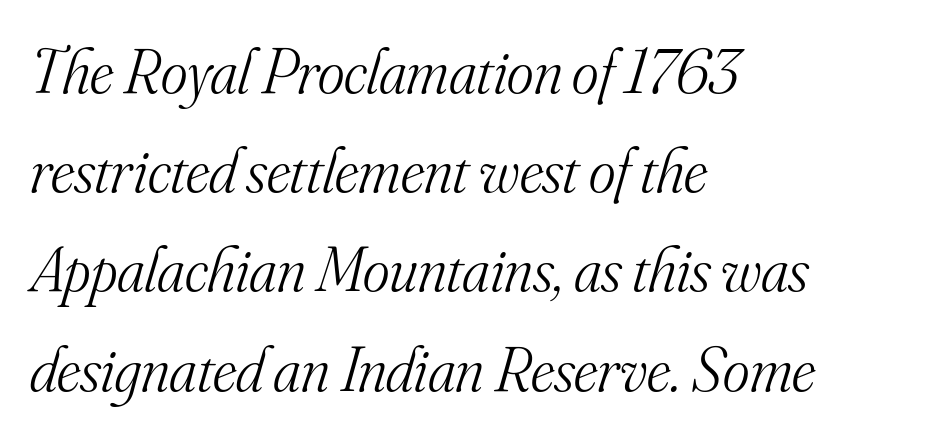
The image shows 64 px light serif type, italic (leaning right); set left-aligned, normal line spacing (1.55x), normal letter spacing, not underlined; medium stroke contrast and a small x-height.
